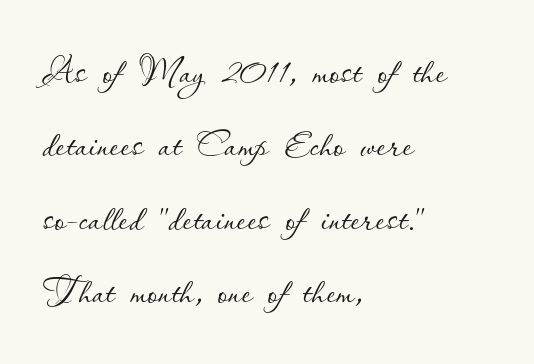
Bold? No — there's no thickening of the strokes. Leftover space on each line is placed entirely after the last word. The leading is moderate, giving the passage an even texture. Unmarked baselines from the first word to the last.
